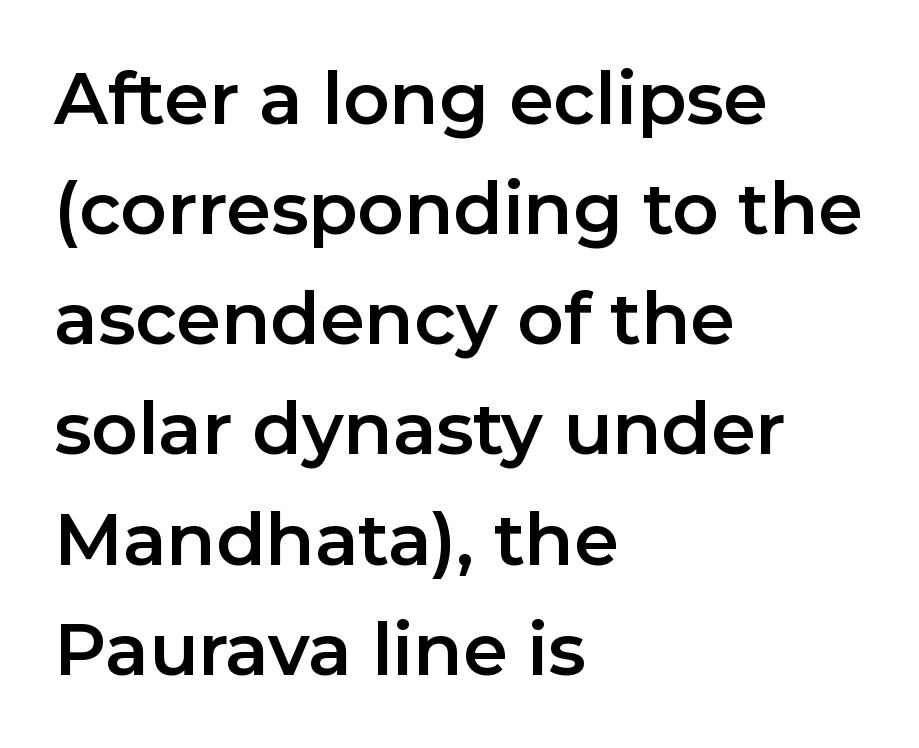
Character widths vary here, with narrow letters taking less room than wide ones. The rendering keeps characters at their native spacing. The type family on display is of the sans-serif kind. Posture: upright roman.
